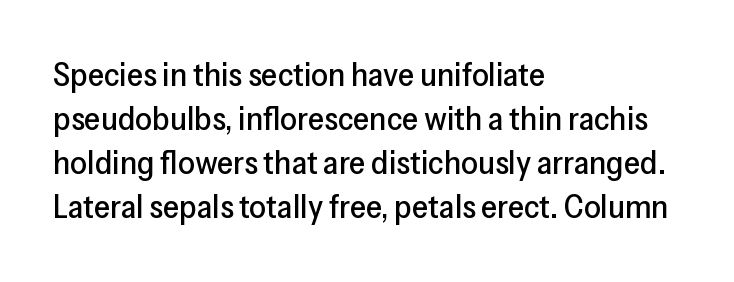
Q: Is the text italic (slanted)? A: No, it is upright.
Q: Is the typeface a serif or a sans-serif typeface? A: Sans-serif.
Q: Is the text underlined? A: No.
Q: How is the paragraph aligned? A: Left-aligned.
Q: Is the spacing between letters normal or unusually wide? A: Normal.
Q: Is the spacing between lines tight, normal or loose? A: Normal.
Q: Width (condensed, normal, or wide)? A: Normal.
Q: Stroke contrast? A: Low.
Q: x-height? A: Medium.
Q: Monospaced? A: No.
